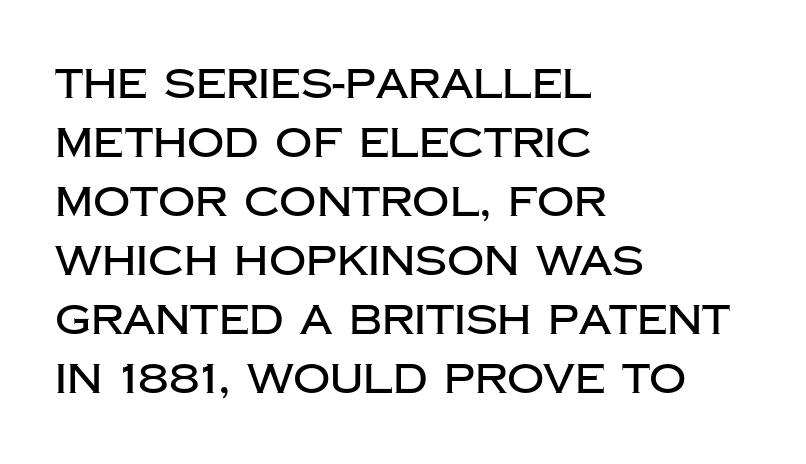
{"serif": "no", "italic": "no", "width": "normal", "stroke_contrast": "low", "x_height": "large", "monospaced": "no", "underline": "no", "align": "left", "line_spacing": "normal", "line_spacing_ratio": 1.44, "letter_spacing": "normal", "letter_spacing_em": 0.0, "glyph_px": 41}
